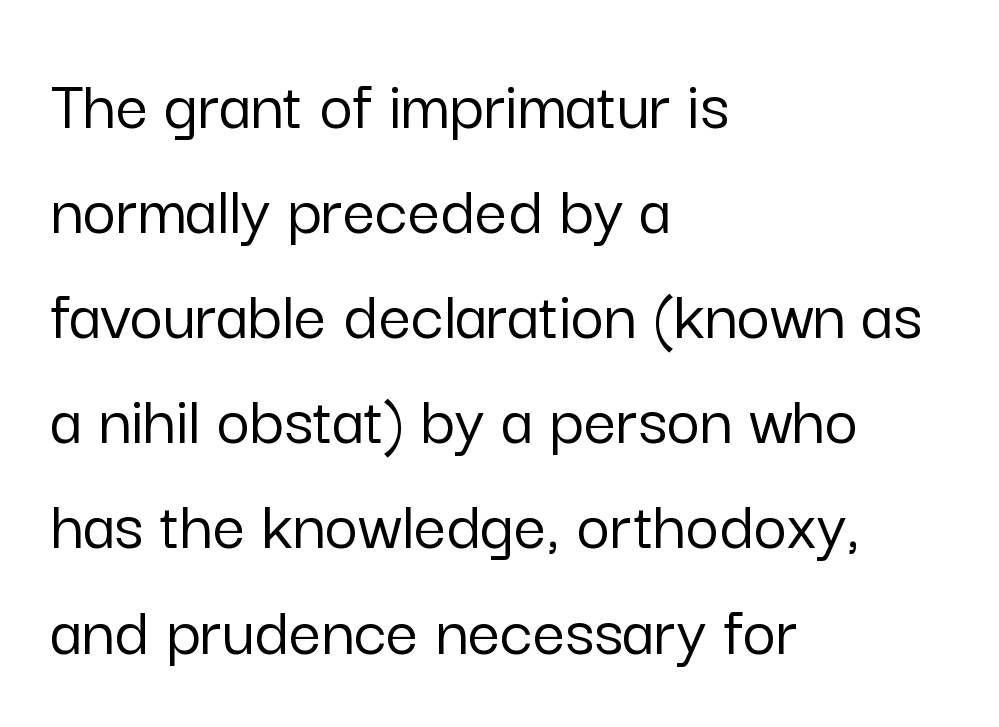
Posture: upright roman. In terms of letterspacing, this is plain default setting. The glyphs in this specimen are sans serif. Varying glyph widths throughout — classic text-font behaviour.
